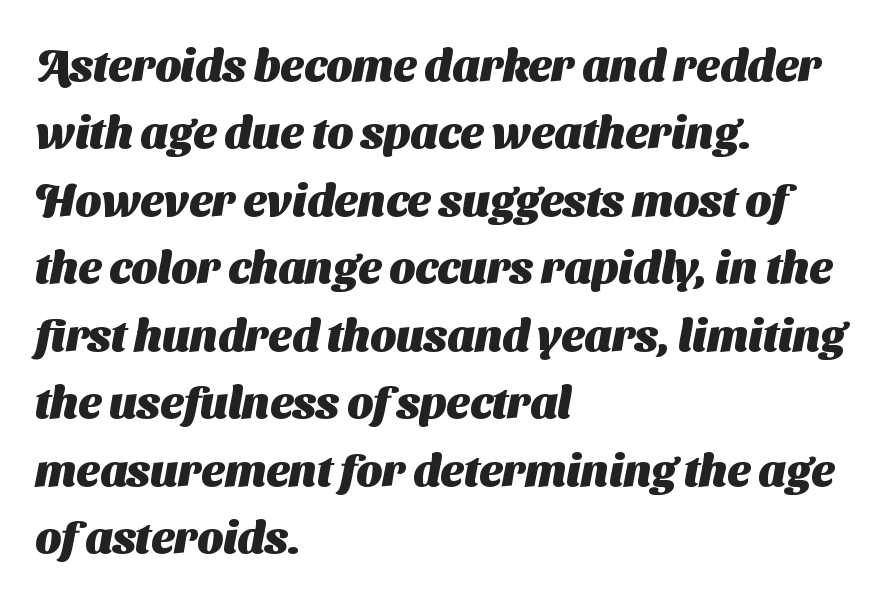
The image shows 45 px heavy sans-serif type; set left-aligned, normal line spacing (1.5x), normal letter spacing, not underlined; medium stroke contrast and a medium x-height.
